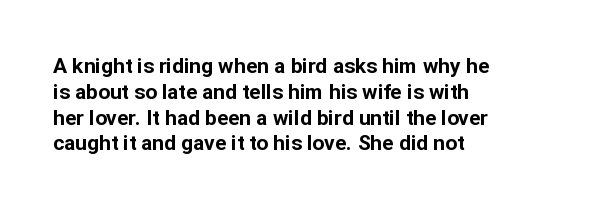
The letters stand upright; this is a roman face. Every row of glyphs begins at an identical x-position on the left. Between one letter and the next there's only the usual sliver of space. Caption: bold face, heavy strokes.
